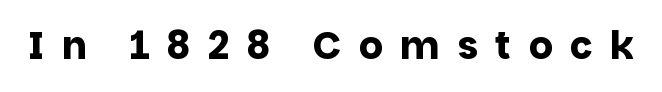
The image shows 38 px bold sans-serif type, upright; set unusually wide letter spacing (+0.45 em), not underlined; low stroke contrast and a large x-height.
